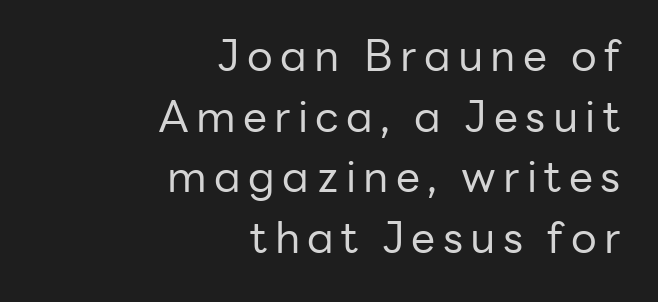
The typeface has the unassuming heft of standard copy or less. This rendering employs a face without finishing strokes, i.e., a sans-serif. The rag falls on the left side of this text block. Posture: upright roman. The designer left line spacing at the default. Underlining? Definitely not there.
